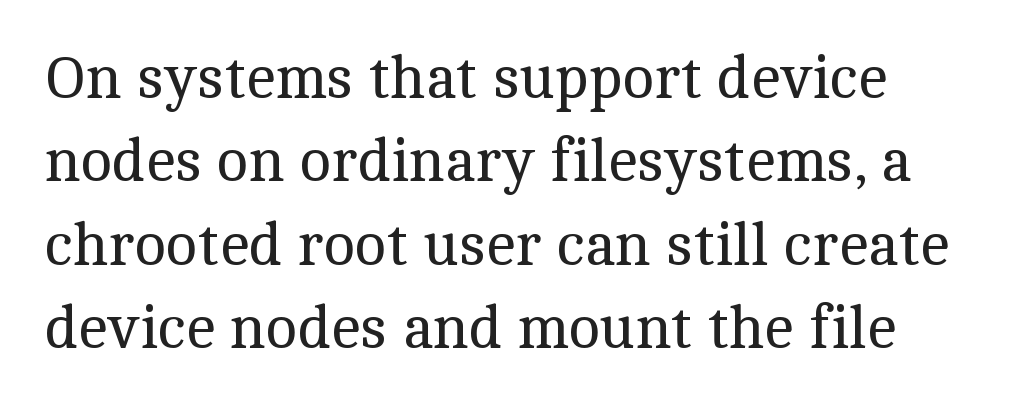
The letters advance in unequal steps, a hallmark of proportional type. The axis of the letterforms is exactly vertical. The specimen omits any rule beneath the text block's lines. Reading down the column, the eye jumps a familiar distance to each next line. Tracking value appears to be zero — textbook default spacing. No extra ink here — the face is not bold.
